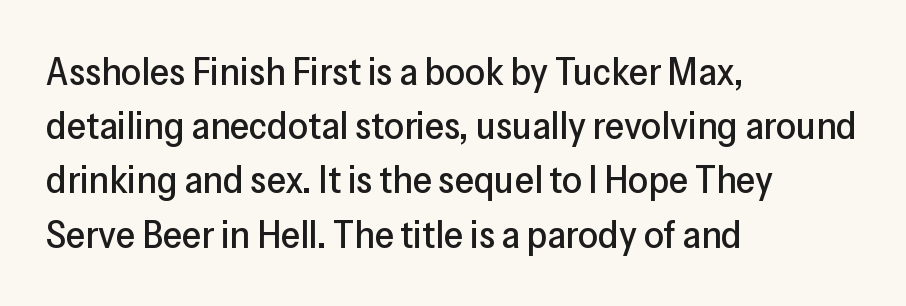
Q: Is the text italic (slanted)? A: No, it is upright.
Q: Is the typeface a serif or a sans-serif typeface? A: Sans-serif.
Q: Is the text underlined? A: No.
Q: How is the paragraph aligned? A: Left-aligned.
Q: Is the spacing between letters normal or unusually wide? A: Normal.
Q: Is the spacing between lines tight, normal or loose? A: Normal.
Q: Width (condensed, normal, or wide)? A: Normal.
Q: Stroke contrast? A: Low.
Q: x-height? A: Medium.
Q: Monospaced? A: No.
